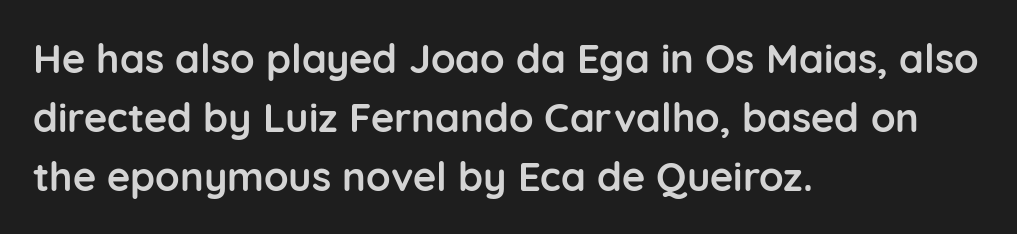
The image shows 40 px semibold sans-serif type, upright; set left-aligned, normal line spacing (1.47x), normal letter spacing, not underlined; low stroke contrast and a medium x-height.
